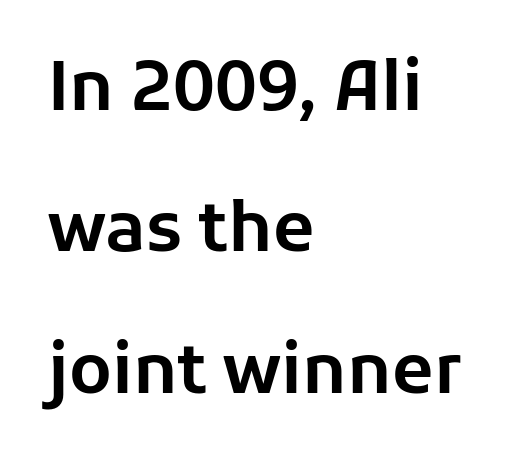
{"serif": "no", "italic": "no", "width": "normal", "stroke_contrast": "low", "x_height": "medium", "monospaced": "no", "underline": "no", "align": "left", "line_spacing": "loose", "line_spacing_ratio": 2.08, "letter_spacing": "normal", "letter_spacing_em": 0.0, "glyph_px": 68}
